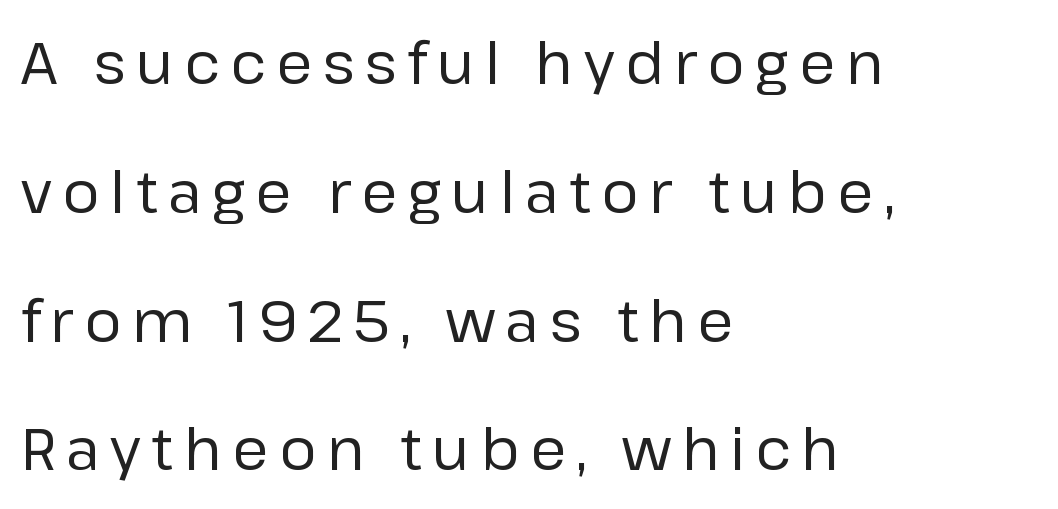
The image shows 58 px regular-weight sans-serif type, upright; set left-aligned, loose line spacing (2.22x), not underlined; low stroke contrast and a medium x-height.
